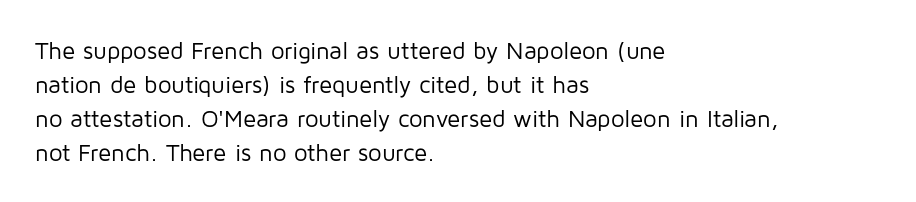
{"italic": "no", "bold": "no", "underline": "no", "align": "left", "line_spacing": "normal", "line_spacing_ratio": 1.41, "letter_spacing": "normal", "letter_spacing_em": 0.0, "glyph_px": 24}
